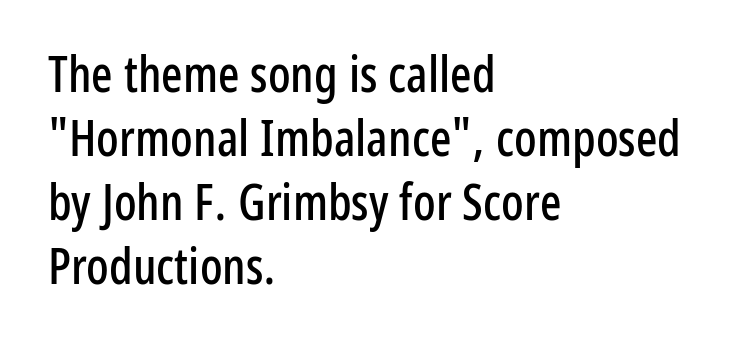
In CSS terms this would be text-align: left. Looks like regular typesetting: each glyph gets only the width it needs. Characters remain perfectly vertical along every line. A sans-serif font was chosen for this passage. Look at the tracking — it's just the regular setting, nothing added. Leading: standard.
